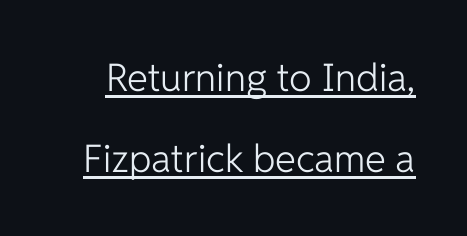
Stroke thickness stays within the range of a standard reading face or lighter. Posture: upright roman. Compared with typical paragraphs, the rows here are farther apart. The letters carry no serifs — their stems end cleanly without finishing strokes.
